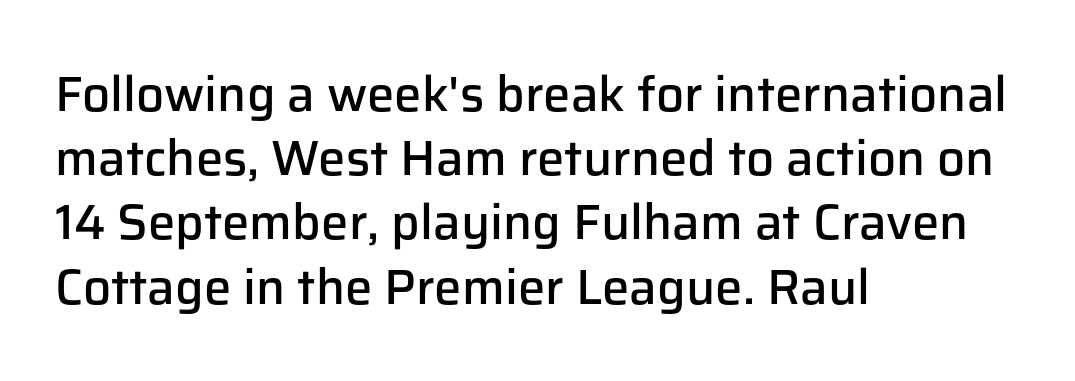
The space beneath each line is pristine and unruled. Horizontal alignment here is leftward, the default for most running prose. Proportional: the letters do not fall into vertical columns. The typesetting leans somewhat heavy: a semibold. Ascenders rise straight up at ninety degrees.
